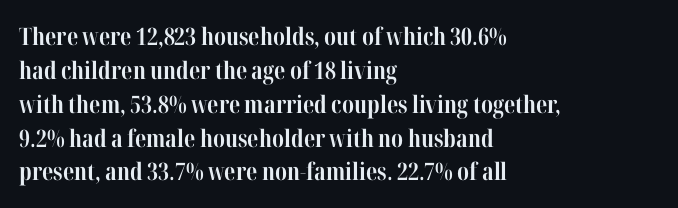
Check under the words: just untouched page. The lettering stays uniformly vertical, giving the passage a roman look. Does the weight exceed regular? Yes, all the way to bold. Leading: standard.
